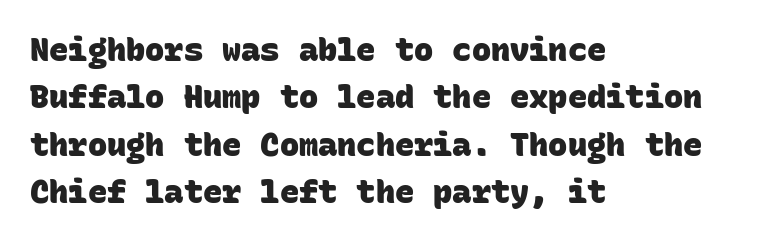
These lines are rendered in a fixed-pitch font. Underlining? Definitely not there. The type is set solid horizontally, with unmodified tracking. Teacher's note: observe the even left margin — that is flush-left alignment.
